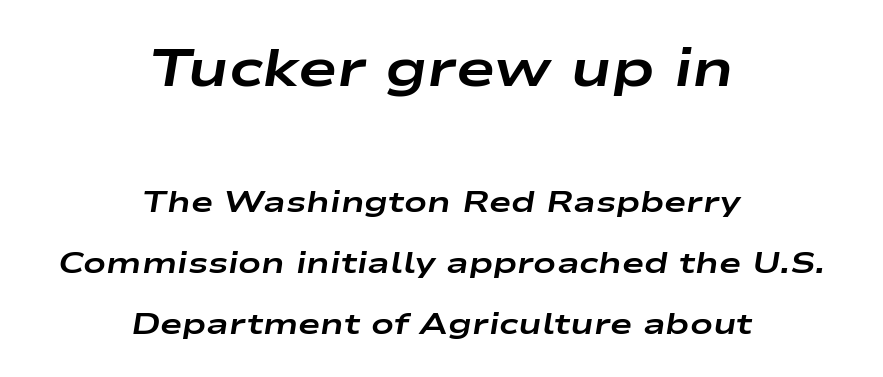
The image shows 53 px bold, wide type, italic (leaning right); set centered, loose line spacing (2.02x), normal letter spacing, not underlined; the first (top) block is 1.77x larger; low stroke contrast and a medium x-height.
